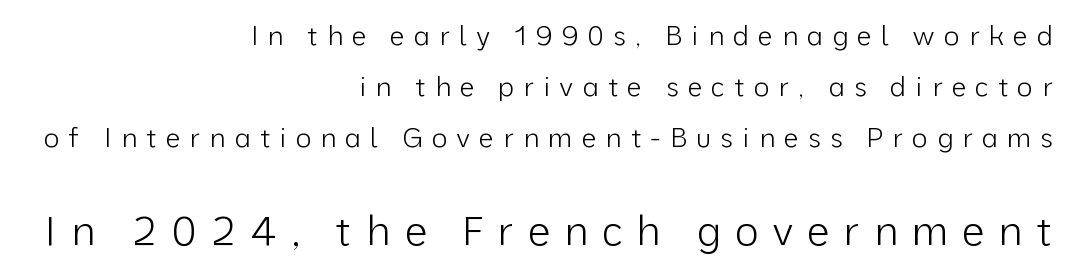
Q: Is the text bold? A: No.
Q: Is the text italic (slanted)? A: No, it is upright.
Q: Is the typeface a serif or a sans-serif typeface? A: Sans-serif.
Q: Is the text underlined? A: No.
Q: How is the paragraph aligned? A: Right-aligned.
Q: Is the spacing between letters normal or unusually wide? A: Unusually wide.
Q: Which block of text is set in a larger size, the first (top) or the second (bottom)? A: The second (bottom) one.
Q: Width (condensed, normal, or wide)? A: Normal.
Q: Stroke contrast? A: Low.
Q: x-height? A: Medium.
Q: Monospaced? A: No.
